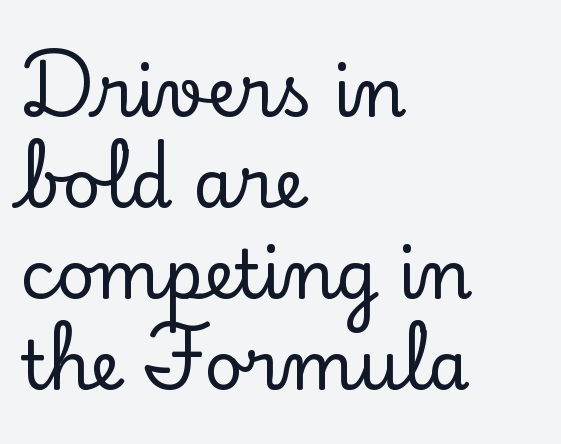
A typesetter would mark this as roman, not italic. These lines are rendered in a variable-pitch font. These lines are composed in type with serifs. Beneath every word, the page is bare. The space between consecutive lines is moderate. Each word holds together tightly as a unit, with standard inter-letter gaps.
